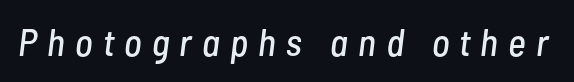
Style check: oblique. How are the letters spaced? Widely, with obvious added tracking. The rendering uses natural spacing where letterforms have individual widths. Bare-footed words on every line.
